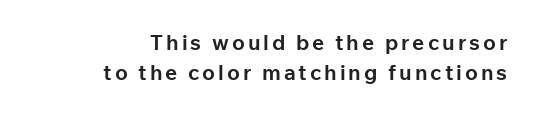
Q: Is the text bold? A: Yes.
Q: Is the text italic (slanted)? A: No, it is upright.
Q: Is the text underlined? A: No.
Q: How is the paragraph aligned? A: Right-aligned.
Q: Is the spacing between lines tight, normal or loose? A: Normal.
